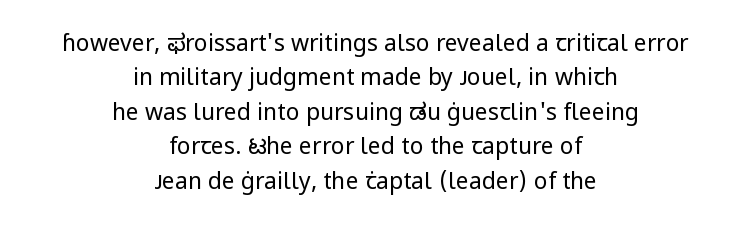
The image shows 23 px text type, upright; set centered, normal line spacing (1.5x), normal letter spacing, not underlined.
